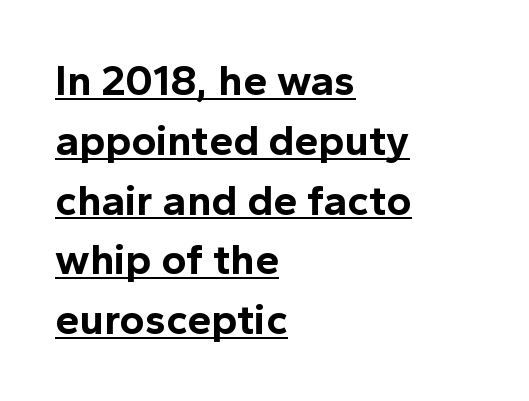
{"serif": "no", "italic": "no", "bold": "yes", "weight": "bold", "width": "normal", "x_height": "medium", "monospaced": "no", "underline": "yes", "align": "left", "line_spacing": "normal", "line_spacing_ratio": 1.39, "letter_spacing": "normal", "letter_spacing_em": 0.0, "glyph_px": 43}
